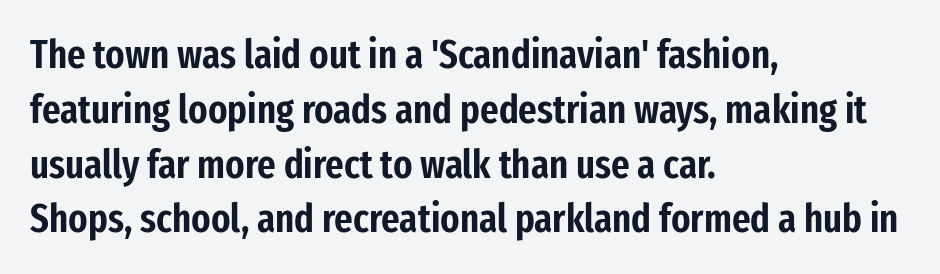
The words here are not underlined. Each word holds together tightly as a unit, with standard inter-letter gaps. The face used here is a sans, in the tradition of grotesques and geometrics. Here the designer chose a conventional face with non-uniform glyph widths.
